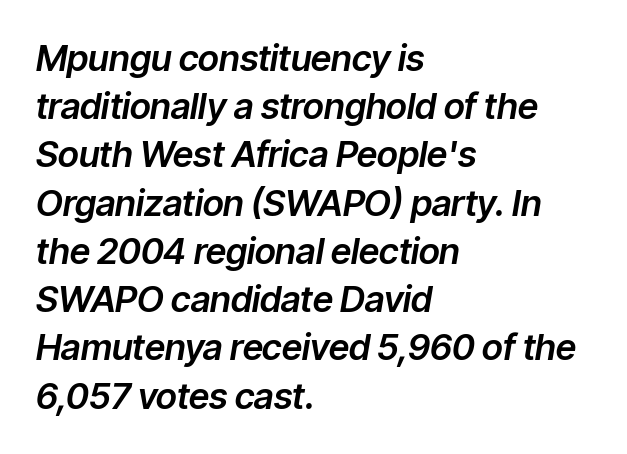
The image shows 36 px text type, italic (leaning right); set left-aligned, normal line spacing (1.34x), normal letter spacing, not underlined; low stroke contrast and a medium x-height.
